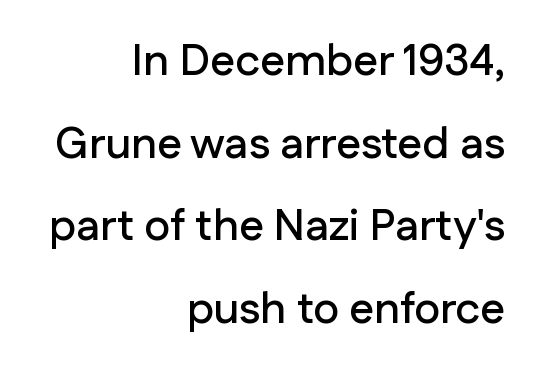
Q: Is the text italic (slanted)? A: No, it is upright.
Q: Is the typeface a serif or a sans-serif typeface? A: Sans-serif.
Q: Is the text underlined? A: No.
Q: How is the paragraph aligned? A: Right-aligned.
Q: Is the spacing between letters normal or unusually wide? A: Normal.
Q: Width (condensed, normal, or wide)? A: Normal.
Q: Stroke contrast? A: Low.
Q: x-height? A: Medium.
Q: Monospaced? A: No.
